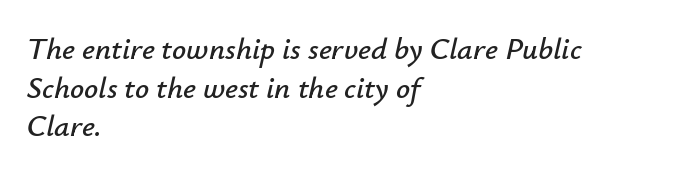
Reading down the column, the eye jumps a familiar distance to each next line. This sample is left-justified, so line endings fall wherever the words run out. Compared with ordinary roman type, these characters are visibly tilted. The rendering uses natural spacing where letterforms have individual widths.
